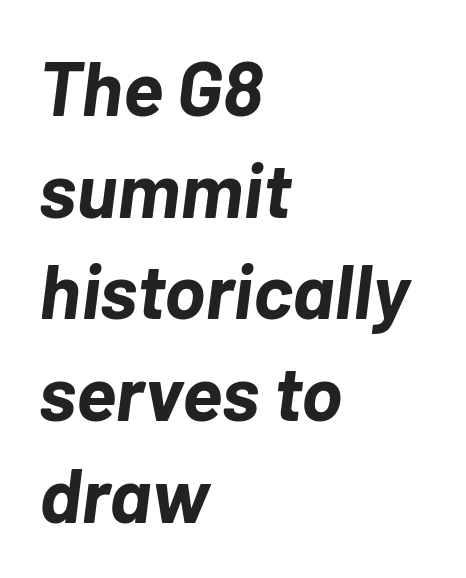
Q: Is the text bold? A: Yes.
Q: Is the text italic (slanted)? A: Yes, it leans right by about 7 degrees.
Q: Is the text underlined? A: No.
Q: How is the paragraph aligned? A: Left-aligned.
Q: Is the spacing between letters normal or unusually wide? A: Normal.
Q: Is the spacing between lines tight, normal or loose? A: Normal.
Q: Width (condensed, normal, or wide)? A: Normal.
Q: Stroke contrast? A: Low.
Q: x-height? A: Medium.
Q: Monospaced? A: No.
